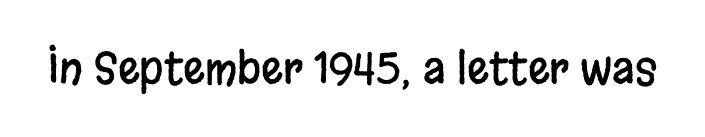
{"serif": "no", "italic": "no", "width": "condensed", "stroke_contrast": "low", "x_height": "large", "monospaced": "no", "underline": "no", "letter_spacing": "normal", "letter_spacing_em": 0.0, "glyph_px": 43}
